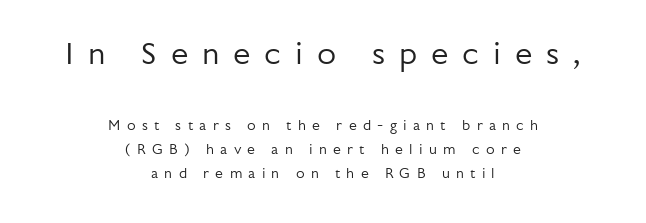
{"serif": "no", "italic": "no", "bold": "no", "weight": "regular", "width": "normal", "stroke_contrast": "low", "x_height": "medium", "monospaced": "no", "underline": "no", "align": "center", "line_spacing_ratio": 1.74, "letter_spacing": "wide", "letter_spacing_em": 0.45, "larger_block": "first", "size_ratio": 2.21, "glyph_px": 31}
